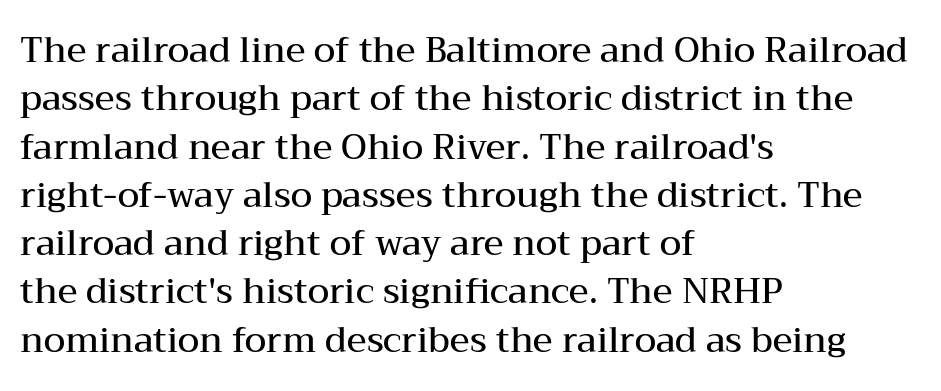
These lines are set flush left with a ragged right edge. Classification — serif. How are the letters spaced? Ordinarily, with no added tracking. Lines of text with bare space underneath. Firm but not heavy-handed strokes: this text is semibold. This sample keeps an unexceptional amount of space between lines.
